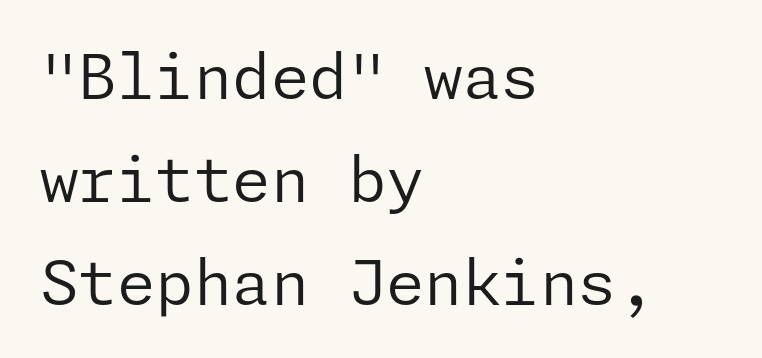
Spacing between characters is what you'd get straight out of the box. The block of text has a typical density, with ordinary space between rows. Underline: absent. Is the stroke heavy? The answer is a plain regular-or-lighter.
